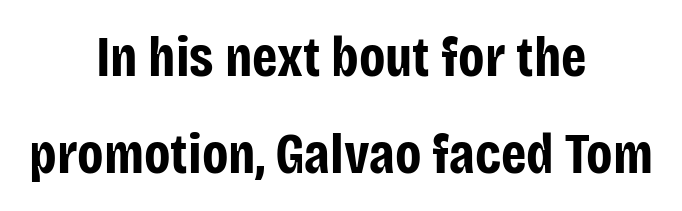
This is the regular roman posture of the typeface. Glyph-to-glyph distance matches everyday printed text. Leading matches the norm, producing a regular column. These lines carry a lot of weight — the face is fully bold. This sample has the flowing, uneven cadence of proportional lettering.
